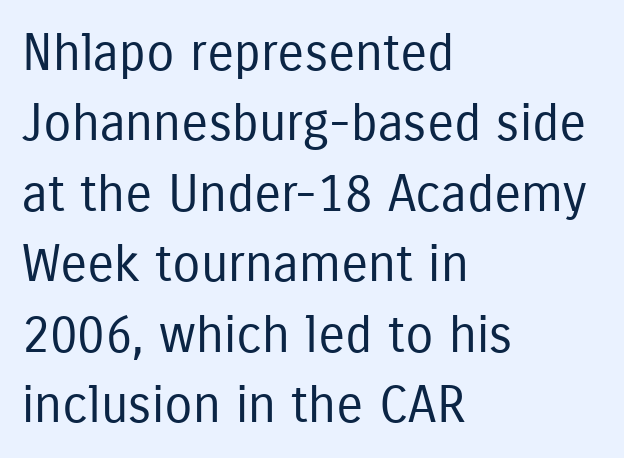
The image shows 51 px regular-weight, condensed sans-serif type, upright; set left-aligned, normal line spacing (1.38x), normal letter spacing, not underlined; low stroke contrast and a medium x-height.
